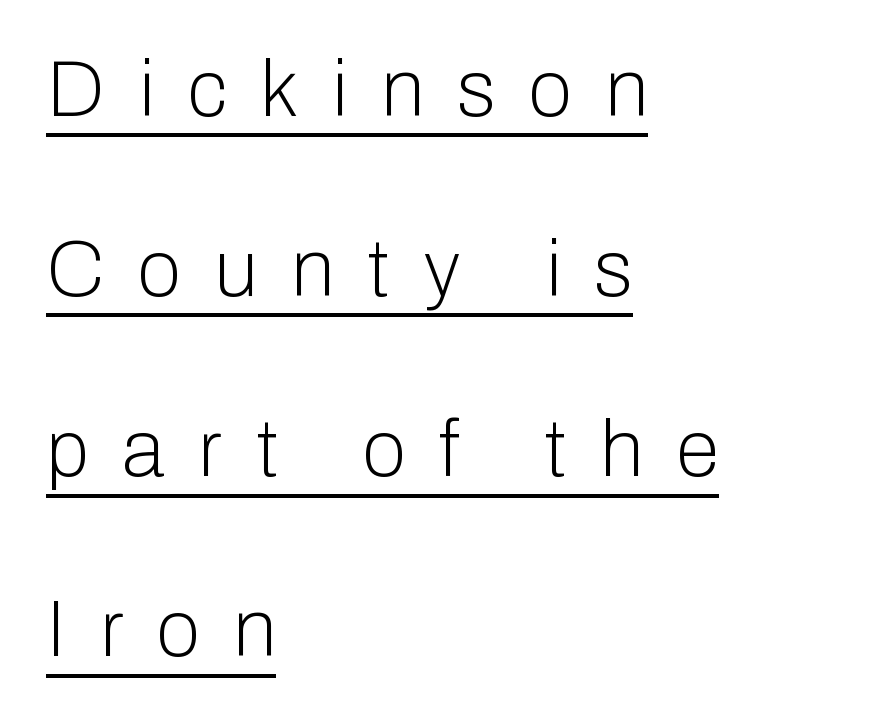
{"serif": "no", "italic": "no", "bold": "no", "weight": "light", "width": "normal", "stroke_contrast": "low", "x_height": "medium", "monospaced": "no", "underline": "yes", "align": "left", "line_spacing": "loose", "line_spacing_ratio": 2.28, "letter_spacing": "wide", "letter_spacing_em": 0.43, "glyph_px": 79}
